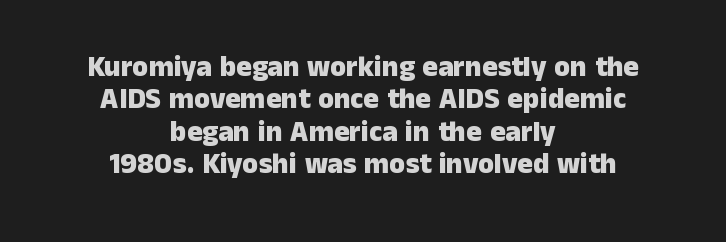
Q: Is the text bold? A: Yes.
Q: Is the text italic (slanted)? A: No, it is upright.
Q: Is the typeface a serif or a sans-serif typeface? A: Sans-serif.
Q: Is the text underlined? A: No.
Q: How is the paragraph aligned? A: Centered.
Q: Is the spacing between letters normal or unusually wide? A: Normal.
Q: Is the spacing between lines tight, normal or loose? A: Tight.
Q: Width (condensed, normal, or wide)? A: Normal.
Q: Stroke contrast? A: Low.
Q: x-height? A: Medium.
Q: Monospaced? A: No.
